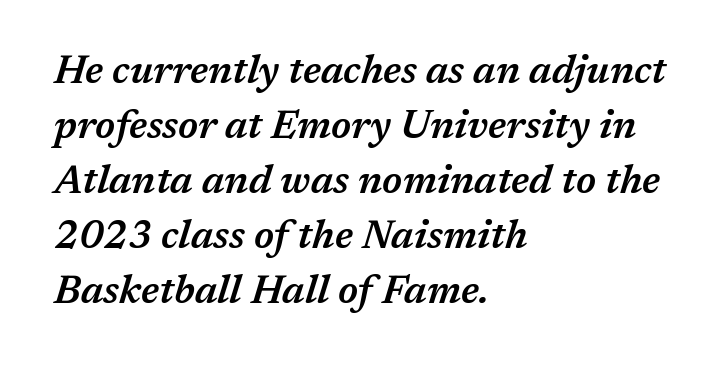
Q: Is the text bold? A: Semi-bold.
Q: Is the text italic (slanted)? A: Yes, it leans right by about 17 degrees.
Q: Is the text underlined? A: No.
Q: How is the paragraph aligned? A: Left-aligned.
Q: Is the spacing between letters normal or unusually wide? A: Normal.
Q: Is the spacing between lines tight, normal or loose? A: Normal.
Q: Width (condensed, normal, or wide)? A: Normal.
Q: Stroke contrast? A: Medium.
Q: x-height? A: Medium.
Q: Monospaced? A: No.
